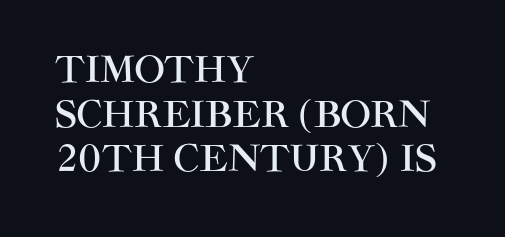
Q: Is the text italic (slanted)? A: No, it is upright.
Q: Is the typeface a serif or a sans-serif typeface? A: Sans-serif.
Q: Is the text underlined? A: No.
Q: How is the paragraph aligned? A: Left-aligned.
Q: Is the spacing between letters normal or unusually wide? A: Normal.
Q: Width (condensed, normal, or wide)? A: Normal.
Q: Stroke contrast? A: High.
Q: x-height? A: Large.
Q: Monospaced? A: No.
